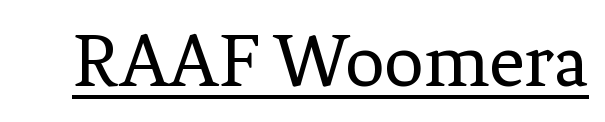
The image shows 78 px regular-weight serif type, upright; set normal letter spacing, underlined; low stroke contrast and a medium x-height.
